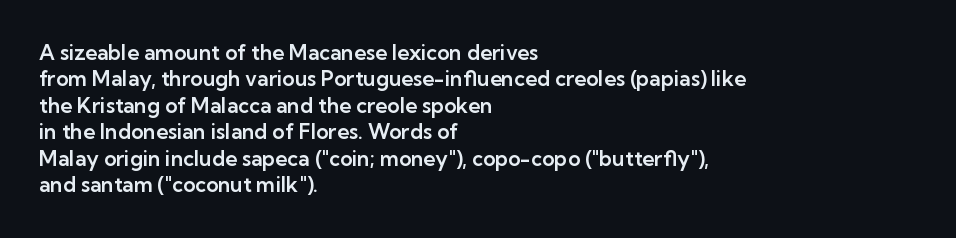
The image shows 21 px text type, upright; set left-aligned, normal line spacing (1.26x), normal letter spacing, not underlined.
